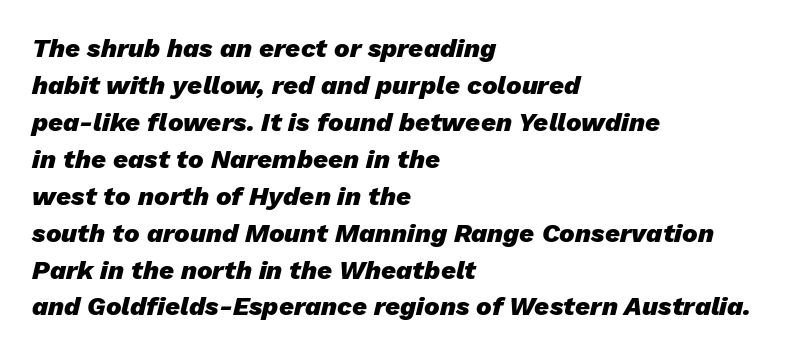
The image shows 26 px bold type, italic (leaning right); set left-aligned, normal line spacing (1.42x), normal letter spacing, not underlined.
